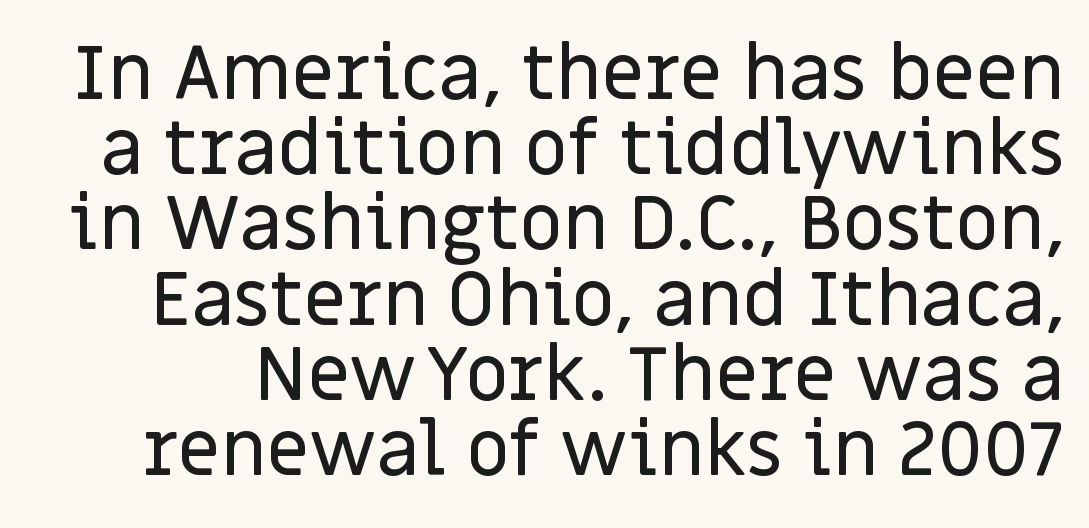
The letters advance in unequal steps, a hallmark of proportional type. Serifs: no, the terminals of the letterforms are clean. Clear beneath every line of the passage. Here the glyphs are tracked normally, forming tight word shapes. If you drew a line through each stem, it would be perfectly vertical. Closely set lines give the paragraph a compact silhouette.
